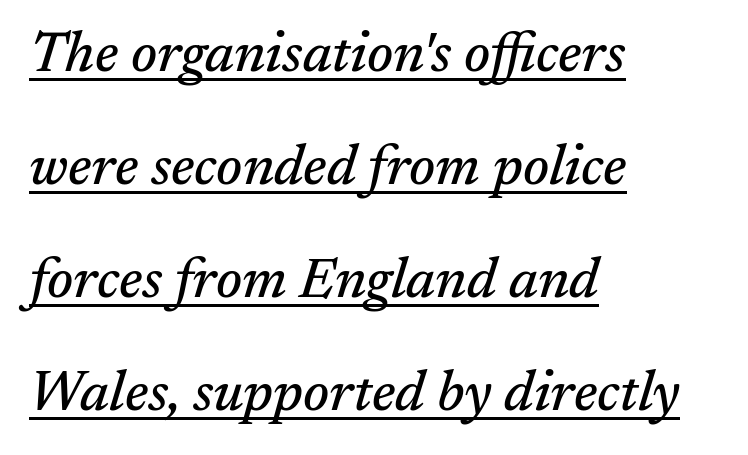
These characters rest on top of a visible drawn line. Rows of type keep a wide berth in the vertical direction. The letters advance in unequal steps, a hallmark of proportional type. The letterforms sit shoulder to shoulder at normal distance. This sample uses an oblique cut, with every glyph tilted off the vertical. These lines stack with their left ends in a neat column.
